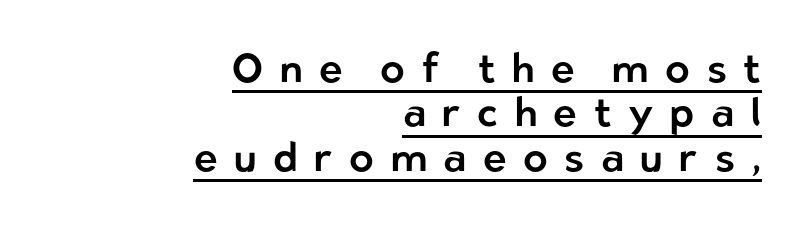
The image shows 40 px sans-serif type, upright; set right-aligned, tight line spacing (1.11x), unusually wide letter spacing (+0.41 em), underlined; low stroke contrast and a medium x-height.
